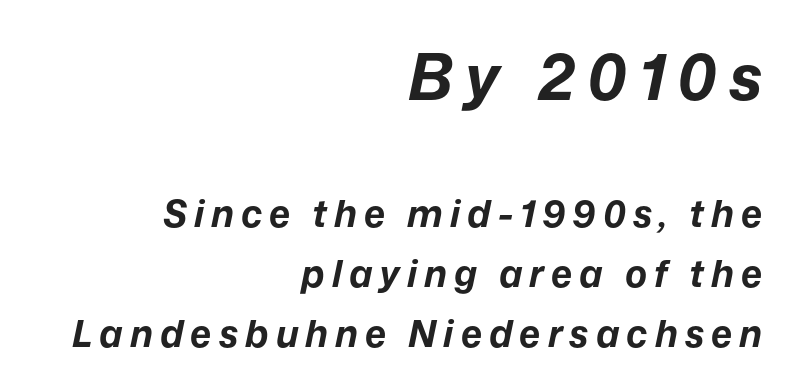
Q: Is the text bold? A: Yes.
Q: Is the text italic (slanted)? A: Yes, it leans right by about 12 degrees.
Q: Is the text underlined? A: No.
Q: How is the paragraph aligned? A: Right-aligned.
Q: Is the spacing between lines tight, normal or loose? A: Normal.
Q: Which block of text is set in a larger size, the first (top) or the second (bottom)? A: The first (top) one.
Q: Width (condensed, normal, or wide)? A: Normal.
Q: Stroke contrast? A: Low.
Q: x-height? A: Medium.
Q: Monospaced? A: No.
